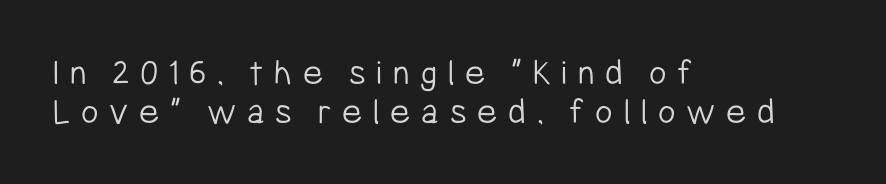
Q: Is the text bold? A: No.
Q: Is the text italic (slanted)? A: No, it is upright.
Q: Is the typeface a serif or a sans-serif typeface? A: Sans-serif.
Q: Is the text underlined? A: No.
Q: How is the paragraph aligned? A: Left-aligned.
Q: Is the spacing between letters normal or unusually wide? A: Unusually wide.
Q: Is the spacing between lines tight, normal or loose? A: Tight.
Q: Width (condensed, normal, or wide)? A: Condensed.
Q: Stroke contrast? A: Low.
Q: x-height? A: Medium.
Q: Monospaced? A: No.
